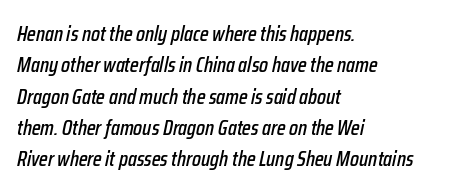
In terms of letterspacing, this is plain default setting. Would a proofreader flag this as italicized? Yes. The paragraph has a hard left edge and a soft right edge. Line spacing here is normal. Descenders are the only things crossing below the line.
